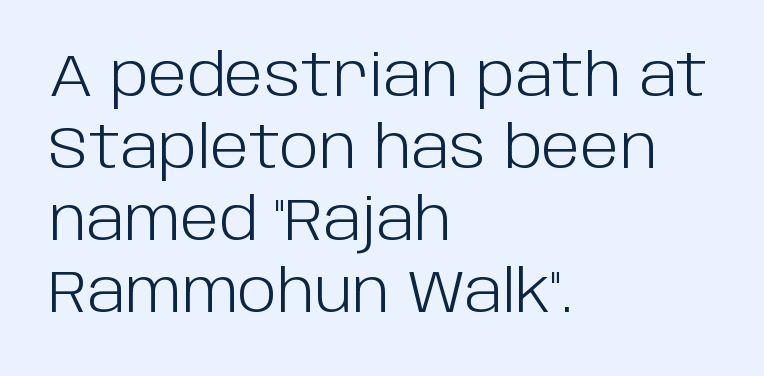
The gaps between neighbouring characters are ordinary and unremarkable. The rendering uses natural spacing where letterforms have individual widths. This is roman type, the default non-slanted kind. The typesetter chose a ragged-right arrangement here. This rendering employs a face without finishing strokes, i.e., a sans-serif. Stems and bowls with no extra thickness — not bold.
